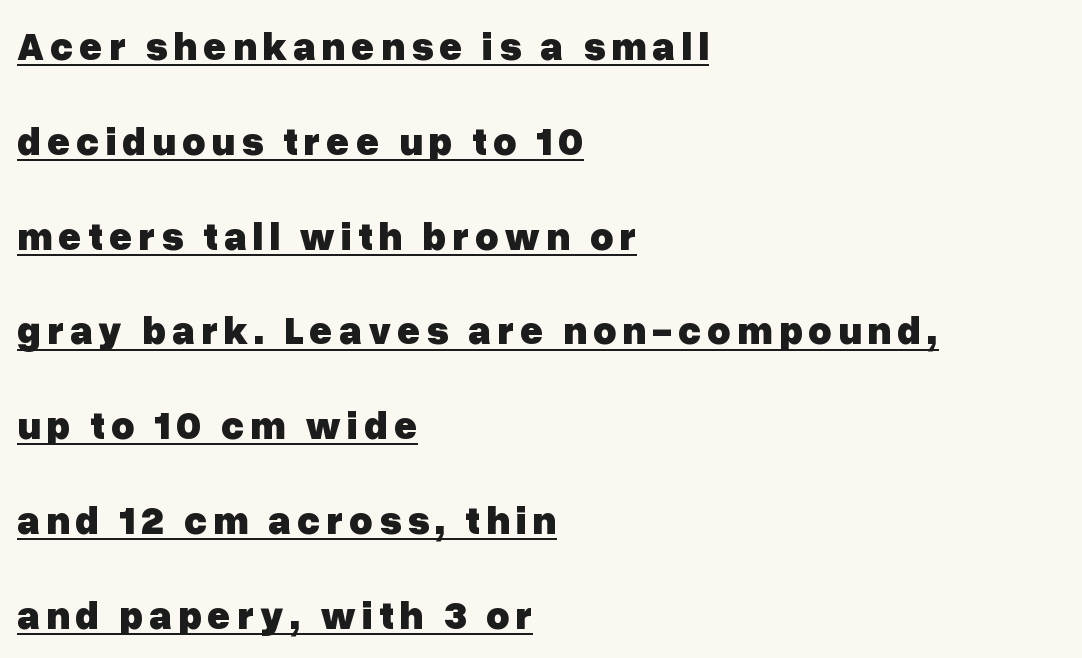
{"serif": "no", "italic": "no", "bold": "yes", "weight": "heavy", "width": "normal", "stroke_contrast": "low", "x_height": "medium", "monospaced": "no", "underline": "yes", "align": "left", "line_spacing": "loose", "line_spacing_ratio": 2.37, "glyph_px": 40}
